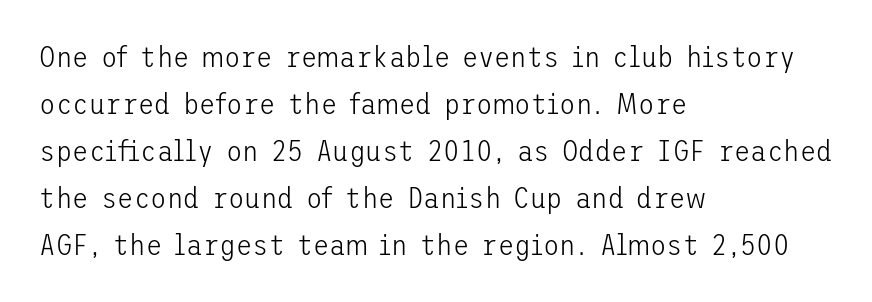
The rendering shows plain stroke endings on the letterforms — a sans-serif design. Underline: absent. Line starts are locked; line ends wander. Line spacing here is normal.
